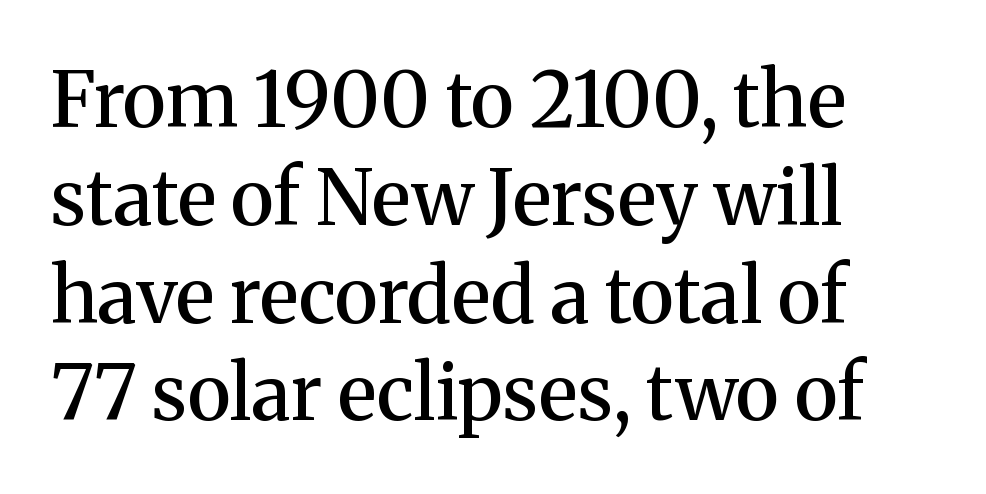
A fair bit of extra ink — the face is semibold, not bold. Note: serifs present on the glyphs. These lines sit exactly where default settings would place them. The face used here is proportionally spaced, like ordinary book or web type.
